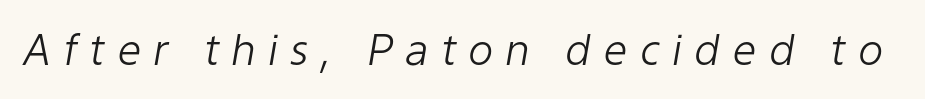
The image shows 43 px light type, italic (leaning right); set unusually wide letter spacing (+0.27 em), not underlined; low stroke contrast and a medium x-height.
